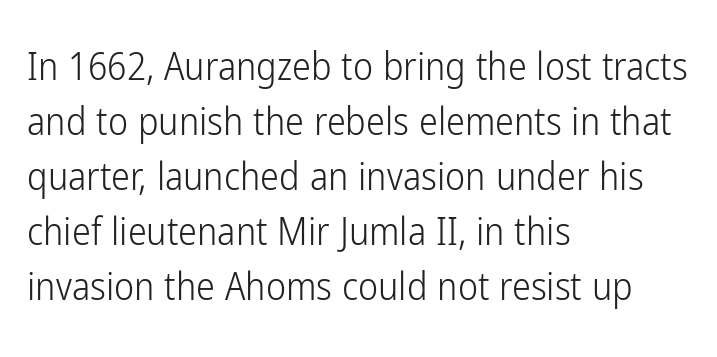
The image shows 38 px light, condensed sans-serif type, upright; set left-aligned, normal line spacing (1.45x), normal letter spacing, not underlined; low stroke contrast and a medium x-height.
